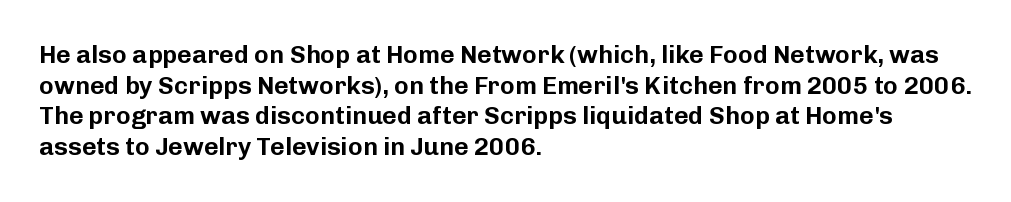
Q: Is the text italic (slanted)? A: No, it is upright.
Q: Is the text underlined? A: No.
Q: How is the paragraph aligned? A: Left-aligned.
Q: Is the spacing between letters normal or unusually wide? A: Normal.
